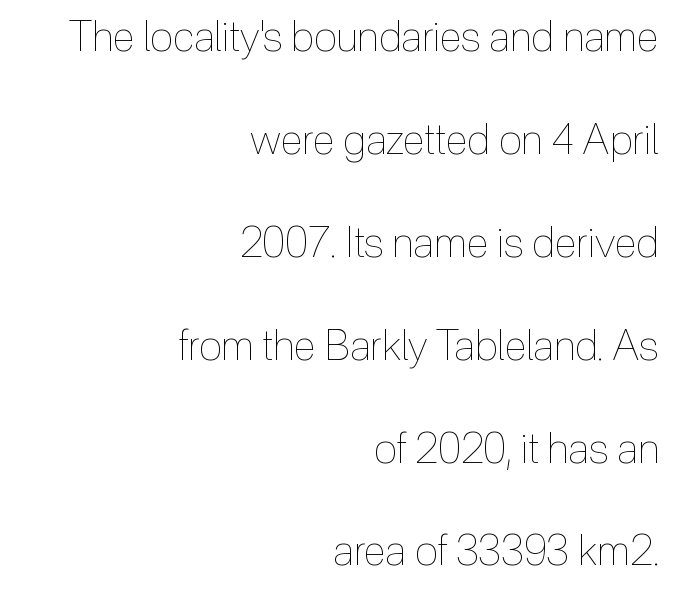
{"italic": "no", "bold": "no", "weight": "thin", "width": "condensed", "x_height": "medium", "monospaced": "no", "underline": "no", "align": "right", "line_spacing": "loose", "line_spacing_ratio": 2.45, "letter_spacing": "normal", "letter_spacing_em": 0.0, "glyph_px": 42}
